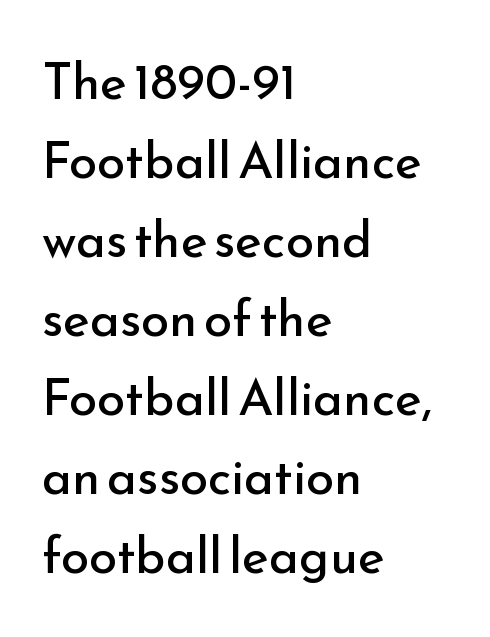
{"serif": "no", "italic": "no", "bold": "no", "weight": "regular", "width": "normal", "stroke_contrast": "low", "x_height": "small", "monospaced": "no", "underline": "no", "align": "left", "line_spacing": "normal", "line_spacing_ratio": 1.55, "letter_spacing": "normal", "letter_spacing_em": 0.0, "glyph_px": 51}
